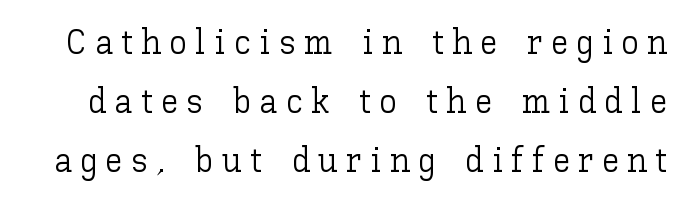
{"italic": "no", "bold": "no", "weight": "light", "width": "normal", "stroke_contrast": "low", "x_height": "medium", "monospaced": "no", "underline": "no", "line_spacing": "normal", "line_spacing_ratio": 1.68, "letter_spacing": "wide", "letter_spacing_em": 0.24, "glyph_px": 35}
